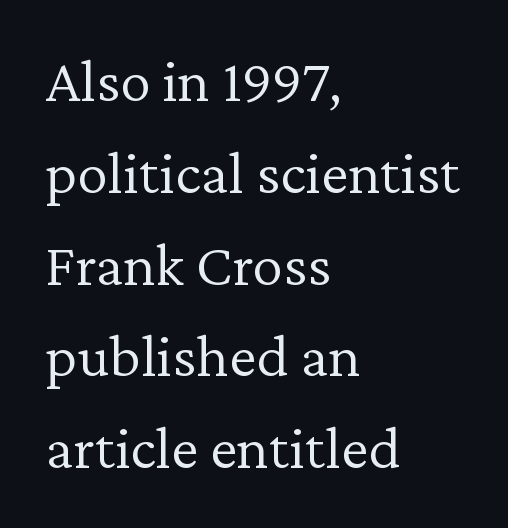
The image shows 62 px light serif type, upright; set left-aligned, normal line spacing (1.48x), normal letter spacing, not underlined; low stroke contrast and a medium x-height.
